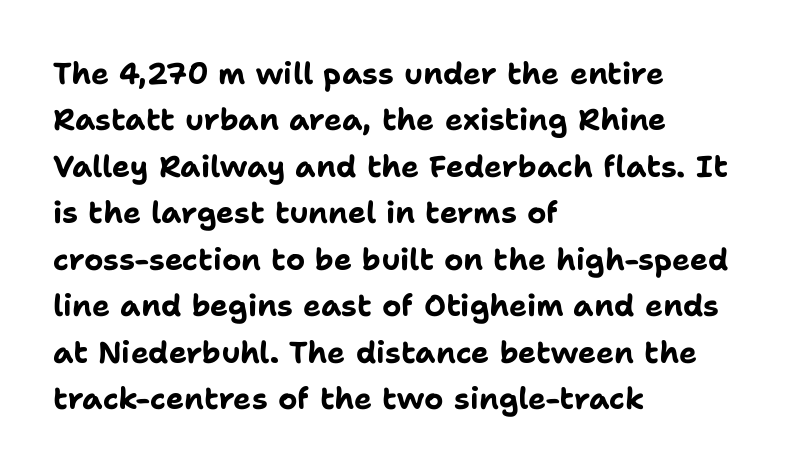
Q: Is the text bold? A: Yes.
Q: Is the text italic (slanted)? A: No, it is upright.
Q: Is the typeface a serif or a sans-serif typeface? A: Sans-serif.
Q: Is the text underlined? A: No.
Q: How is the paragraph aligned? A: Left-aligned.
Q: Is the spacing between letters normal or unusually wide? A: Normal.
Q: Is the spacing between lines tight, normal or loose? A: Normal.
Q: Width (condensed, normal, or wide)? A: Normal.
Q: Stroke contrast? A: Low.
Q: x-height? A: Medium.
Q: Monospaced? A: No.
